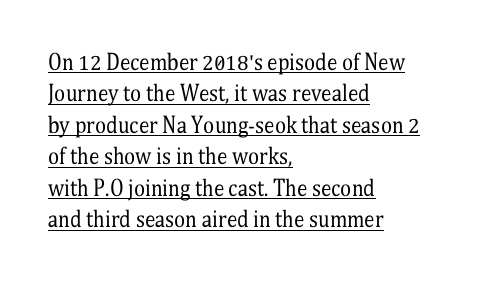
The image shows 21 px text type, upright; set left-aligned, normal line spacing (1.5x), normal letter spacing, underlined.
